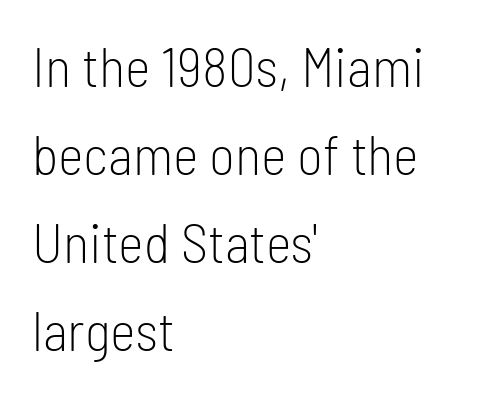
The image shows 55 px light, condensed sans-serif type, upright; set left-aligned, normal line spacing (1.6x), normal letter spacing, not underlined; low stroke contrast and a medium x-height.
